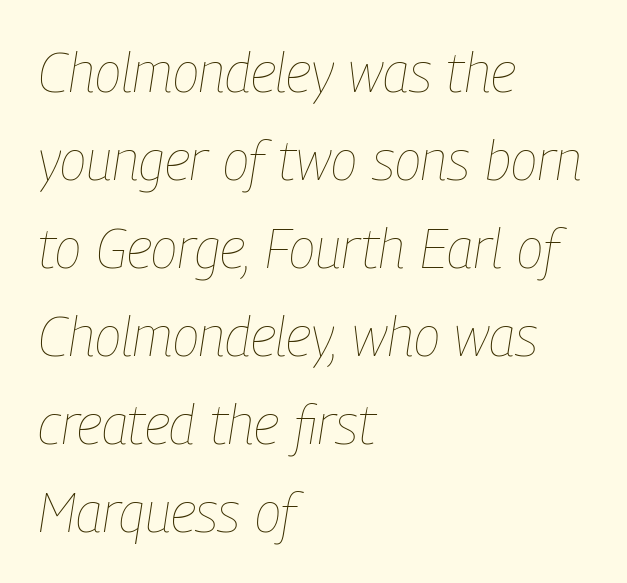
Q: Is the text bold? A: No.
Q: Is the text italic (slanted)? A: Yes, it leans right by about 9 degrees.
Q: Is the text underlined? A: No.
Q: How is the paragraph aligned? A: Left-aligned.
Q: Is the spacing between letters normal or unusually wide? A: Normal.
Q: Is the spacing between lines tight, normal or loose? A: Normal.
Q: Width (condensed, normal, or wide)? A: Condensed.
Q: Stroke contrast? A: Low.
Q: x-height? A: Medium.
Q: Monospaced? A: No.
